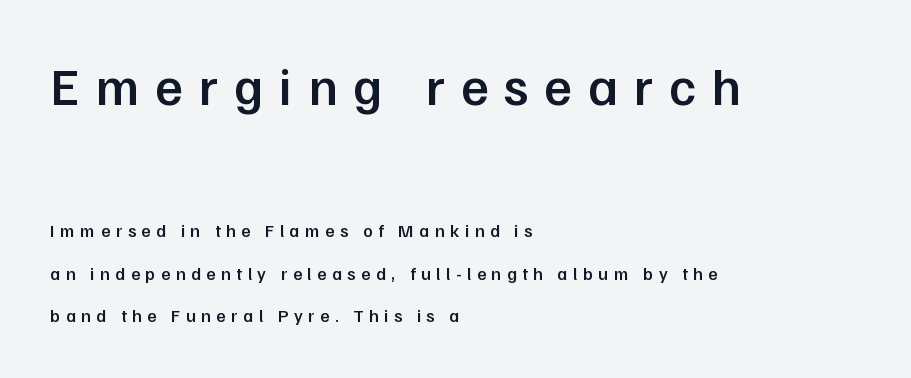
The glyphs have the mass of a demibold cut, below bold. A great deal of white space separates one row of letters from the next. No italicization has been applied; the sample stays upright. Glance below the letters and you will spot only blank space. Varying glyph widths throughout — classic text-font behaviour. Is this a sans? Yes — the strokes have no serifs.
